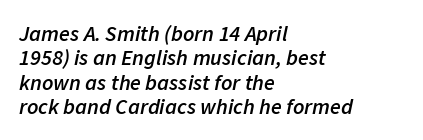
{"italic": "yes", "lean": "right", "slant_degrees": 11, "bold": "semi", "underline": "no", "align": "left", "line_spacing": "tight", "line_spacing_ratio": 1.11, "letter_spacing": "normal", "letter_spacing_em": 0.0, "glyph_px": 22}
